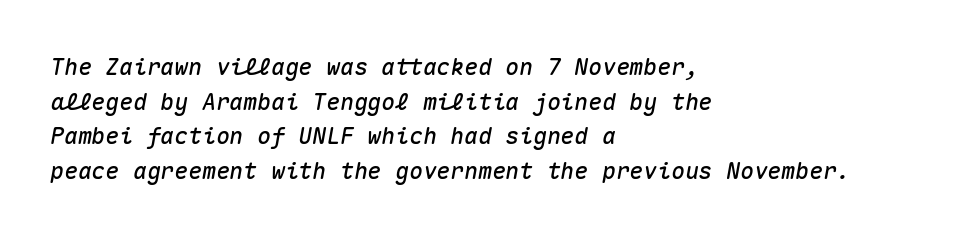
The block of text has a typical density, with ordinary space between rows. The passage is arranged the way most books set body copy — flush left. Look at the tracking — it's just the regular setting, nothing added. This sample uses an oblique cut, with every glyph tilted off the vertical.
